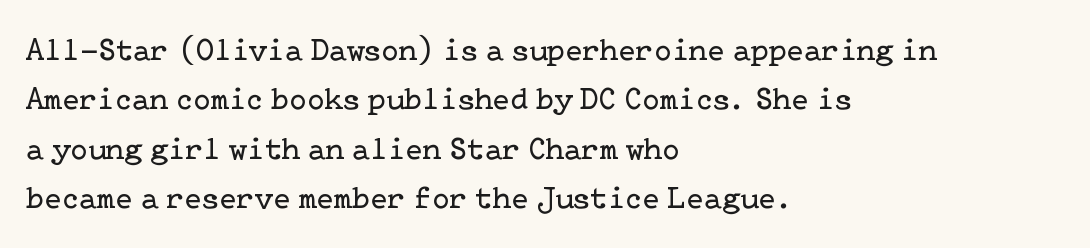
Q: Is the text bold? A: No.
Q: Is the text italic (slanted)? A: No, it is upright.
Q: Is the typeface a serif or a sans-serif typeface? A: Serif.
Q: Is the text underlined? A: No.
Q: How is the paragraph aligned? A: Left-aligned.
Q: Is the spacing between letters normal or unusually wide? A: Normal.
Q: Is the spacing between lines tight, normal or loose? A: Normal.
Q: Width (condensed, normal, or wide)? A: Normal.
Q: Stroke contrast? A: Low.
Q: x-height? A: Medium.
